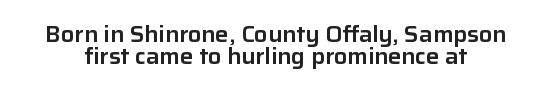
The image shows 22 px text type, upright; set tight line spacing (0.98x), normal letter spacing, not underlined.
